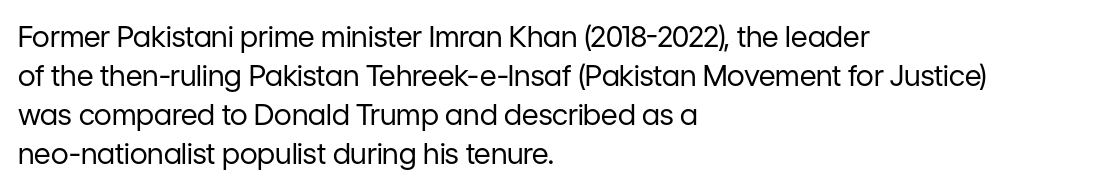
The lettering holds an erect, upright posture throughout. The letterforms sit at book weight or below. The text was rendered using a sans face with plain stroke endings. Underlining? Definitely not there. Vertical spacing — default.
